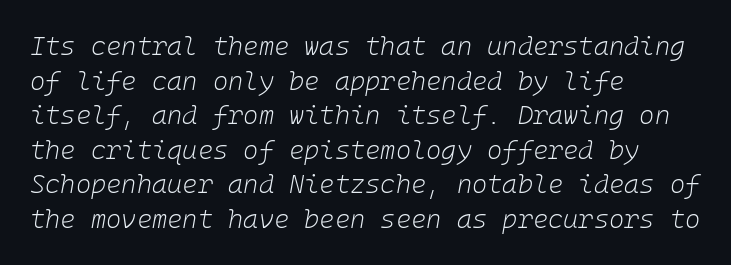
Q: Is the text bold? A: No.
Q: Is the text italic (slanted)? A: Yes, it leans right by about 10 degrees.
Q: Is the text underlined? A: No.
Q: How is the paragraph aligned? A: Left-aligned.
Q: Is the spacing between letters normal or unusually wide? A: Normal.
Q: Is the spacing between lines tight, normal or loose? A: Normal.
